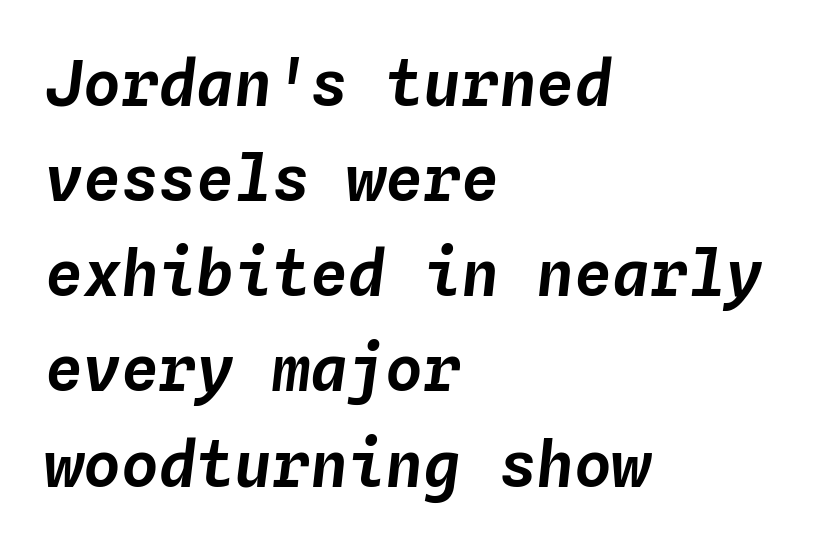
Words float on clear page, feet unadorned. Left-aligned paragraph, ragged on the right. Note the uniform advance width — an 'i' takes as much space as an 'm'. Tracking value appears to be zero — textbook default spacing. Summary of vertical rhythm: regular, with standard interline spacing.
